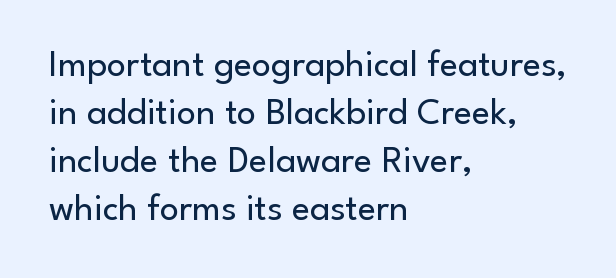
{"serif": "no", "italic": "no", "bold": "no", "weight": "regular", "width": "normal", "stroke_contrast": "low", "x_height": "small", "monospaced": "no", "underline": "no", "align": "left", "line_spacing": "normal", "line_spacing_ratio": 1.26, "letter_spacing": "normal", "letter_spacing_em": 0.0, "glyph_px": 38}
